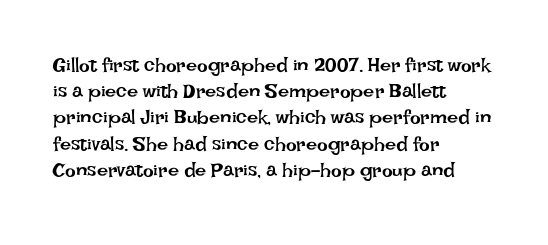
Q: Is the text bold? A: No.
Q: Is the text italic (slanted)? A: No, it is upright.
Q: Is the text underlined? A: No.
Q: How is the paragraph aligned? A: Left-aligned.
Q: Is the spacing between letters normal or unusually wide? A: Normal.
Q: Is the spacing between lines tight, normal or loose? A: Normal.
